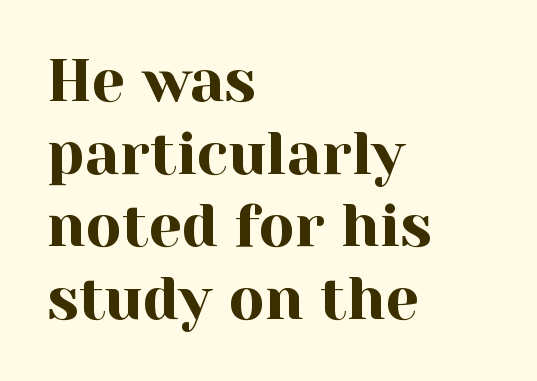
The image shows 59 px serif type, upright; set left-aligned, line spacing 1.23x, normal letter spacing, not underlined; a medium x-height.
